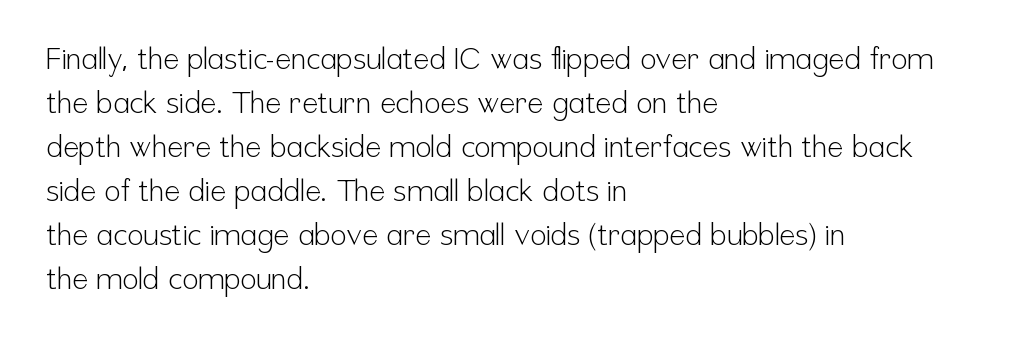
Q: Is the text bold? A: No.
Q: Is the text italic (slanted)? A: No, it is upright.
Q: Is the typeface a serif or a sans-serif typeface? A: Sans-serif.
Q: Is the text underlined? A: No.
Q: How is the paragraph aligned? A: Left-aligned.
Q: Is the spacing between letters normal or unusually wide? A: Normal.
Q: Is the spacing between lines tight, normal or loose? A: Normal.
Q: Width (condensed, normal, or wide)? A: Condensed.
Q: Stroke contrast? A: Low.
Q: x-height? A: Medium.
Q: Monospaced? A: No.
